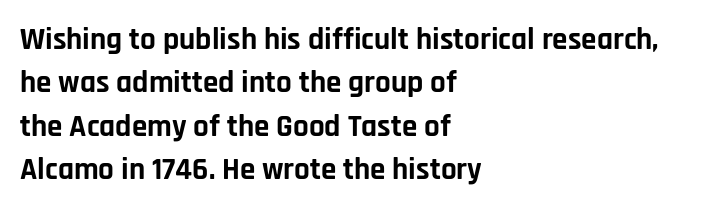
The lines are quadded left. The block of text has a typical density, with ordinary space between rows. Ordinary non-slanted type is in use. What kind of face is this? One without serifs — a sans.
